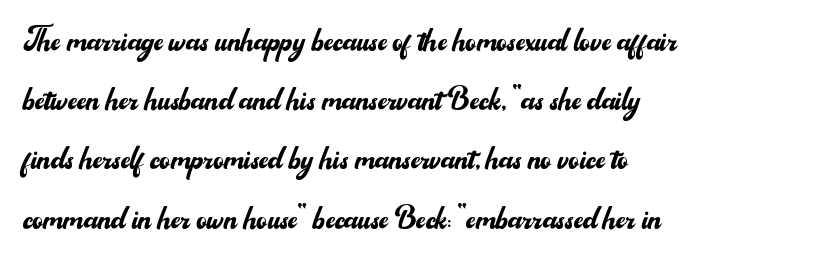
Alignment: flush left. These lines are composed in type without serifs. These lines are rendered in a variable-pitch font. Bold? No — there's no thickening of the strokes.
